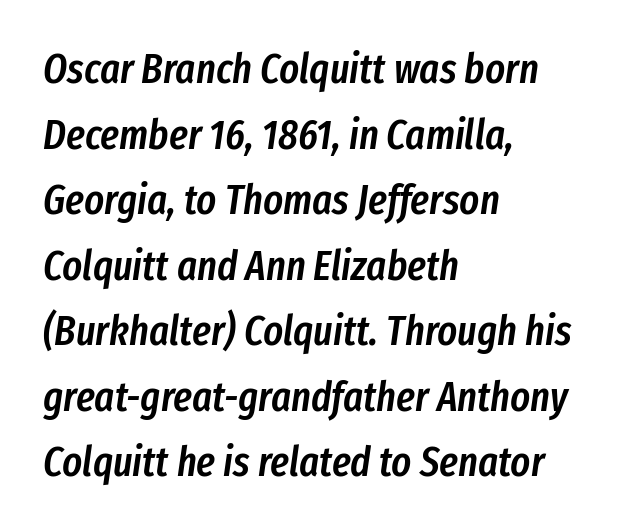
Italic: yes, the glyphs are oblique. Character widths vary here, with narrow letters taking less room than wide ones. How heavy is the stroke? Medium-heavy — a semibold, shy of bold. The space beneath each line is pristine and unruled. The type is set solid horizontally, with unmodified tracking.
